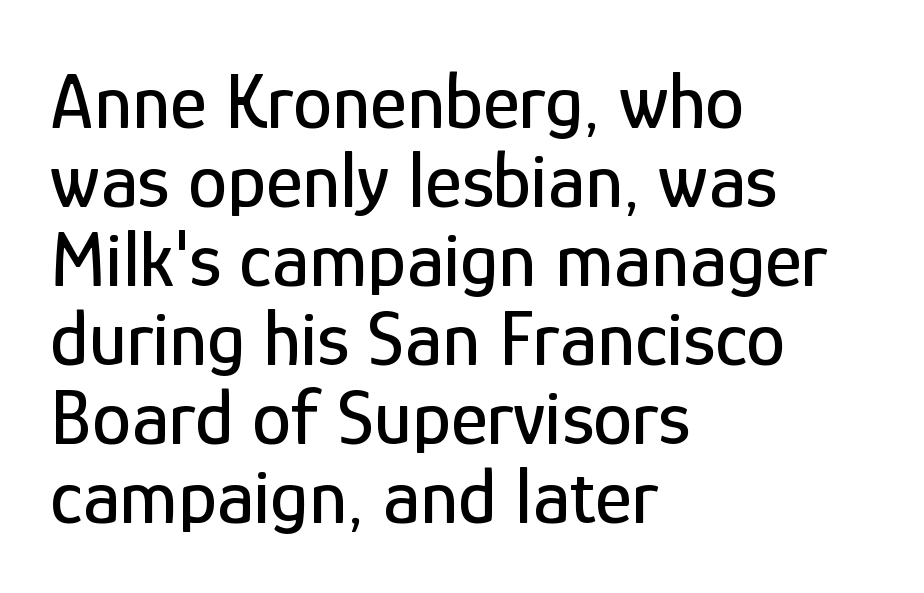
{"serif": "no", "italic": "no", "width": "condensed", "stroke_contrast": "low", "x_height": "medium", "monospaced": "no", "underline": "no", "align": "left", "line_spacing": "tight", "line_spacing_ratio": 1.0, "letter_spacing": "normal", "letter_spacing_em": 0.0, "glyph_px": 79}
